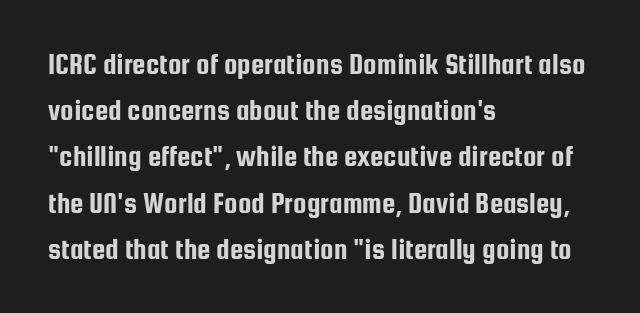
{"serif": "no", "italic": "no", "width": "condensed", "stroke_contrast": "low", "x_height": "medium", "monospaced": "no", "underline": "no", "align": "left", "line_spacing": "normal", "line_spacing_ratio": 1.54, "letter_spacing": "normal", "letter_spacing_em": 0.0, "glyph_px": 30}
